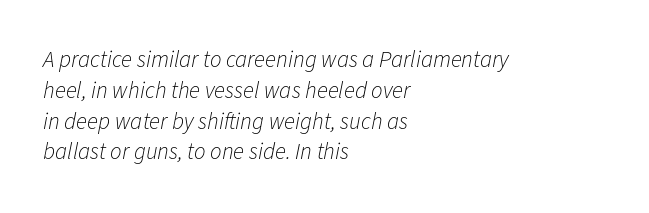
Characters are canted at an angle relative to the baseline's perpendicular. Has an underline been added? It has not. Short note: letters normally spaced. Stroke thickness stays within the range of a standard reading face or lighter. Students, observe: this is what conventionally led text looks like.
